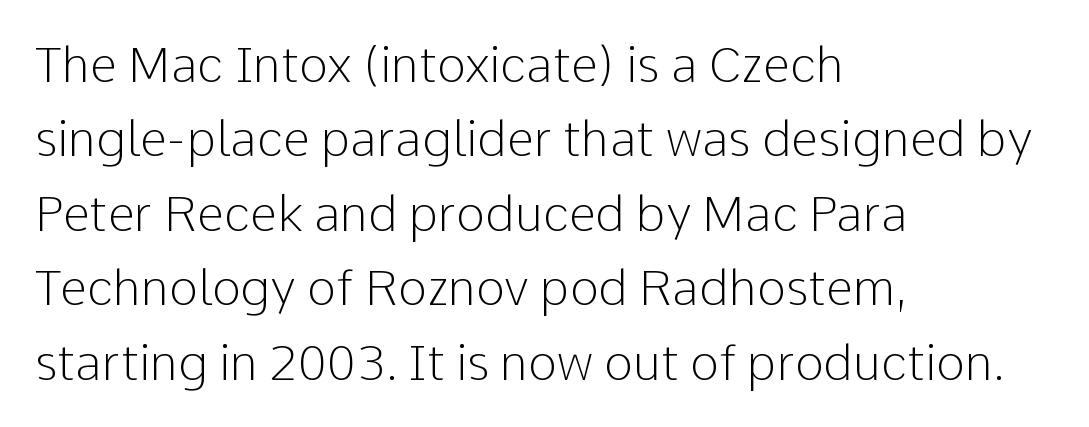
Q: Is the text bold? A: No.
Q: Is the text italic (slanted)? A: No, it is upright.
Q: Is the typeface a serif or a sans-serif typeface? A: Sans-serif.
Q: Is the text underlined? A: No.
Q: How is the paragraph aligned? A: Left-aligned.
Q: Is the spacing between letters normal or unusually wide? A: Normal.
Q: Is the spacing between lines tight, normal or loose? A: Normal.
Q: Width (condensed, normal, or wide)? A: Normal.
Q: Stroke contrast? A: Low.
Q: x-height? A: Medium.
Q: Monospaced? A: No.
